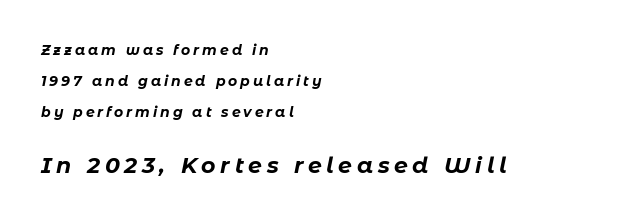
Q: Is the text bold? A: Yes.
Q: Is the text italic (slanted)? A: Yes, it leans right by about 11 degrees.
Q: Is the text underlined? A: No.
Q: How is the paragraph aligned? A: Left-aligned.
Q: Is the spacing between letters normal or unusually wide? A: Unusually wide.
Q: Is the spacing between lines tight, normal or loose? A: Loose.
Q: Which block of text is set in a larger size, the first (top) or the second (bottom)? A: The second (bottom) one.
